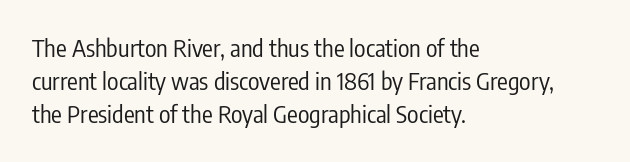
The image shows 24 px text type, upright; set left-aligned, normal line spacing (1.38x), normal letter spacing, not underlined.
